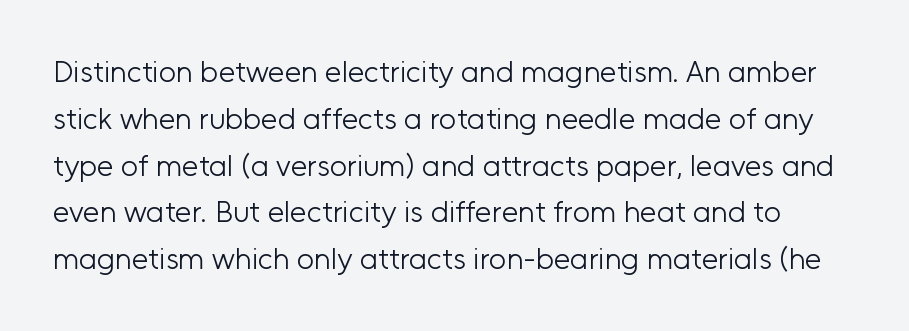
Q: Is the text bold? A: No.
Q: Is the text italic (slanted)? A: No, it is upright.
Q: Is the typeface a serif or a sans-serif typeface? A: Sans-serif.
Q: Is the text underlined? A: No.
Q: Is the spacing between letters normal or unusually wide? A: Normal.
Q: Is the spacing between lines tight, normal or loose? A: Normal.
Q: Width (condensed, normal, or wide)? A: Normal.
Q: Stroke contrast? A: Low.
Q: x-height? A: Medium.
Q: Monospaced? A: No.
